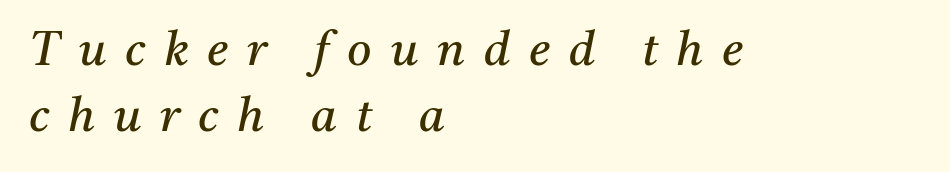
Q: Is the text bold? A: No.
Q: Is the text italic (slanted)? A: Yes, it leans right by about 11 degrees.
Q: Is the typeface a serif or a sans-serif typeface? A: Serif.
Q: Is the text underlined? A: No.
Q: How is the paragraph aligned? A: Left-aligned.
Q: Is the spacing between letters normal or unusually wide? A: Unusually wide.
Q: Is the spacing between lines tight, normal or loose? A: Normal.
Q: Width (condensed, normal, or wide)? A: Normal.
Q: Stroke contrast? A: Medium.
Q: x-height? A: Medium.
Q: Monospaced? A: No.
